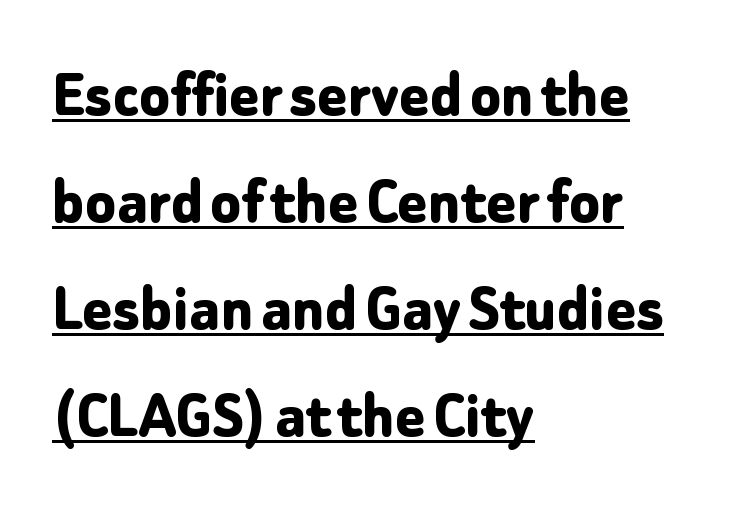
A continuous stroke trails under the words, as in a hyperlink. As a designer I'd log this as weight 700, bold. Summary of vertical rhythm: regular, with standard interline spacing. Notice how the stems are strictly vertical — no italics here. Nothing sits at the stroke ends, so this counts as sans-serif. Do the characters align in a grid? No, the font is proportional.
